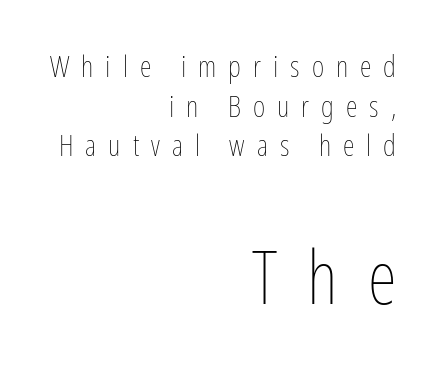
Q: Is the text bold? A: No.
Q: Is the text italic (slanted)? A: No, it is upright.
Q: Is the text underlined? A: No.
Q: How is the paragraph aligned? A: Right-aligned.
Q: Is the spacing between letters normal or unusually wide? A: Unusually wide.
Q: Is the spacing between lines tight, normal or loose? A: Normal.
Q: Which block of text is set in a larger size, the first (top) or the second (bottom)? A: The second (bottom) one.
Q: Width (condensed, normal, or wide)? A: Condensed.
Q: Stroke contrast? A: Low.
Q: x-height? A: Medium.
Q: Monospaced? A: No.
